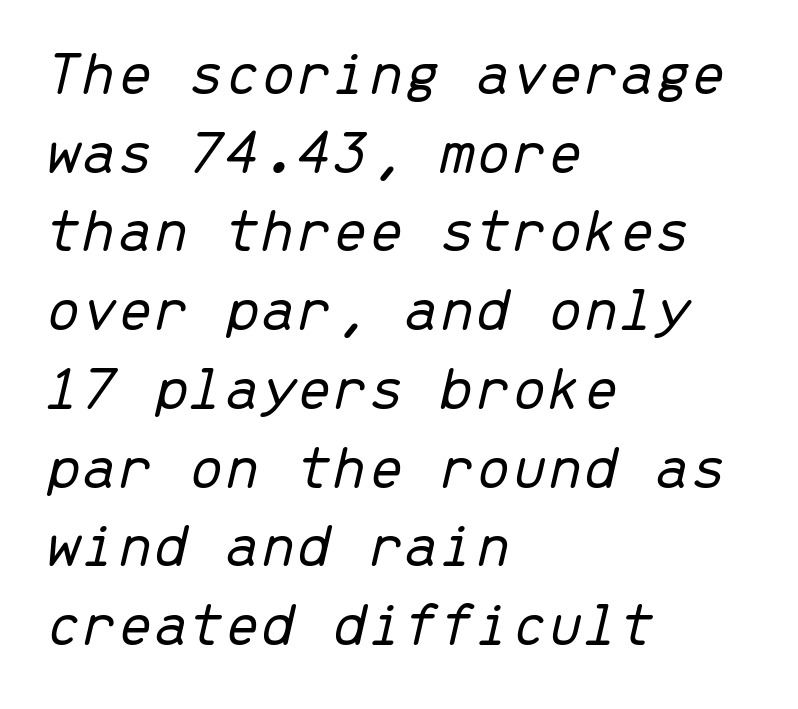
Q: Is the text bold? A: No.
Q: Is the text italic (slanted)? A: Yes, it leans right by about 13 degrees.
Q: Is the text underlined? A: No.
Q: How is the paragraph aligned? A: Left-aligned.
Q: Is the spacing between letters normal or unusually wide? A: Normal.
Q: Width (condensed, normal, or wide)? A: Normal.
Q: Stroke contrast? A: Low.
Q: x-height? A: Medium.
Q: Monospaced? A: Yes.
